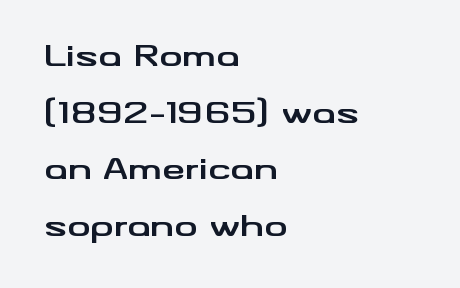
Q: Is the text bold? A: Yes.
Q: Is the text italic (slanted)? A: No, it is upright.
Q: Is the typeface a serif or a sans-serif typeface? A: Sans-serif.
Q: Is the text underlined? A: No.
Q: How is the paragraph aligned? A: Left-aligned.
Q: Is the spacing between letters normal or unusually wide? A: Normal.
Q: Is the spacing between lines tight, normal or loose? A: Loose.
Q: Width (condensed, normal, or wide)? A: Wide.
Q: Stroke contrast? A: Medium.
Q: x-height? A: Small.
Q: Monospaced? A: No.
